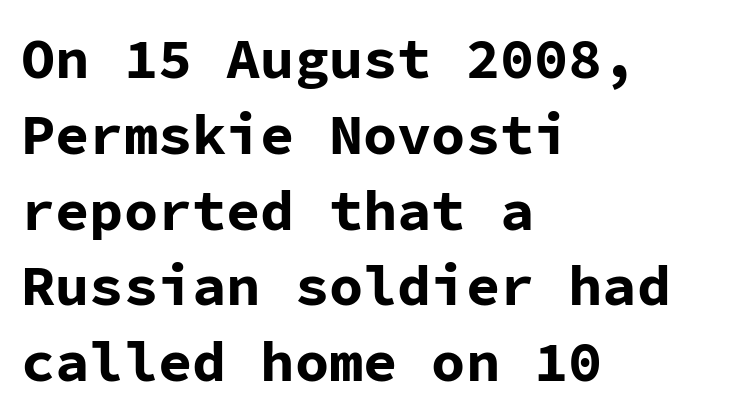
Q: Is the text bold? A: Yes.
Q: Is the text italic (slanted)? A: No, it is upright.
Q: Is the typeface a serif or a sans-serif typeface? A: Sans-serif.
Q: Is the text underlined? A: No.
Q: How is the paragraph aligned? A: Left-aligned.
Q: Is the spacing between letters normal or unusually wide? A: Normal.
Q: Is the spacing between lines tight, normal or loose? A: Normal.
Q: Width (condensed, normal, or wide)? A: Normal.
Q: Stroke contrast? A: Low.
Q: x-height? A: Medium.
Q: Monospaced? A: Yes.
